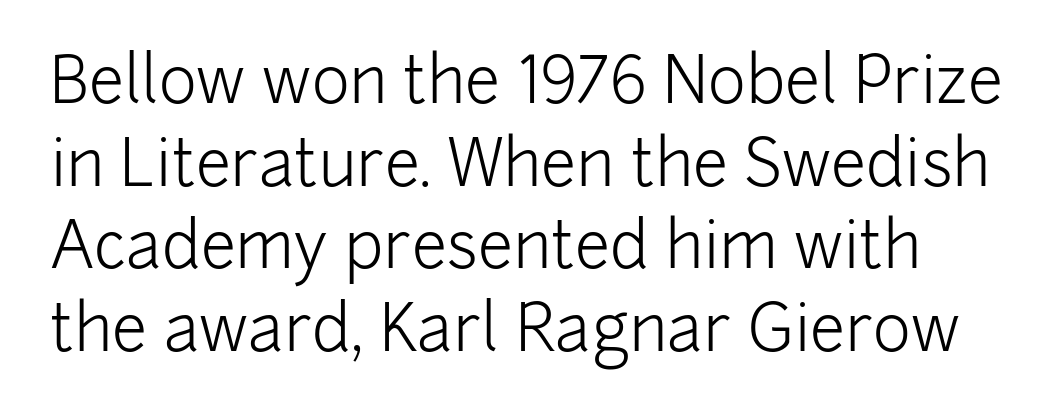
The image shows 64 px light sans-serif type, upright; set normal line spacing (1.29x), normal letter spacing, not underlined; low stroke contrast and a medium x-height.
